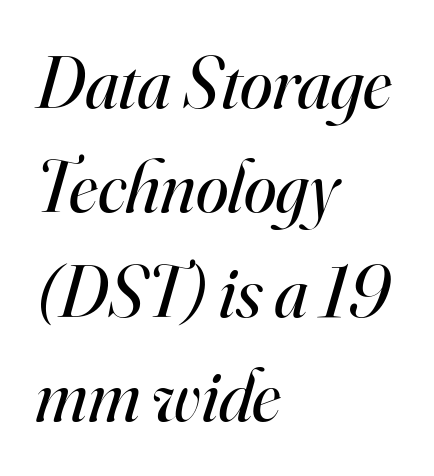
The image shows 74 px regular-weight serif type, italic (leaning right); set left-aligned, normal line spacing (1.41x), normal letter spacing, not underlined; high stroke contrast and a small x-height.
